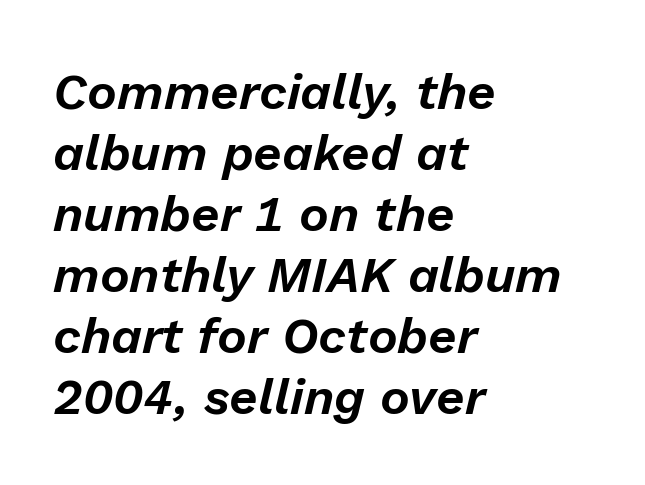
Yep, that's italic — everything's leaning. Is this a fixed-width face? No — the glyphs have proportional, varying widths. The horizontal fit of the characters is conventional and even. The lines in this sample share a left origin and differ only in where they stop. Check the space under the baseline: it is left empty.
